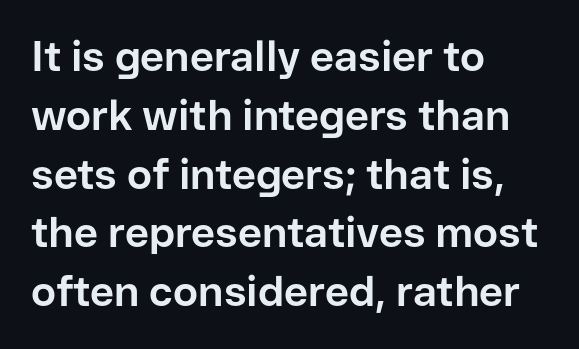
Q: Is the text bold? A: Yes.
Q: Is the text italic (slanted)? A: No, it is upright.
Q: Is the typeface a serif or a sans-serif typeface? A: Sans-serif.
Q: Is the text underlined? A: No.
Q: How is the paragraph aligned? A: Left-aligned.
Q: Is the spacing between letters normal or unusually wide? A: Normal.
Q: Is the spacing between lines tight, normal or loose? A: Normal.
Q: Width (condensed, normal, or wide)? A: Normal.
Q: Stroke contrast? A: Low.
Q: x-height? A: Medium.
Q: Monospaced? A: No.
